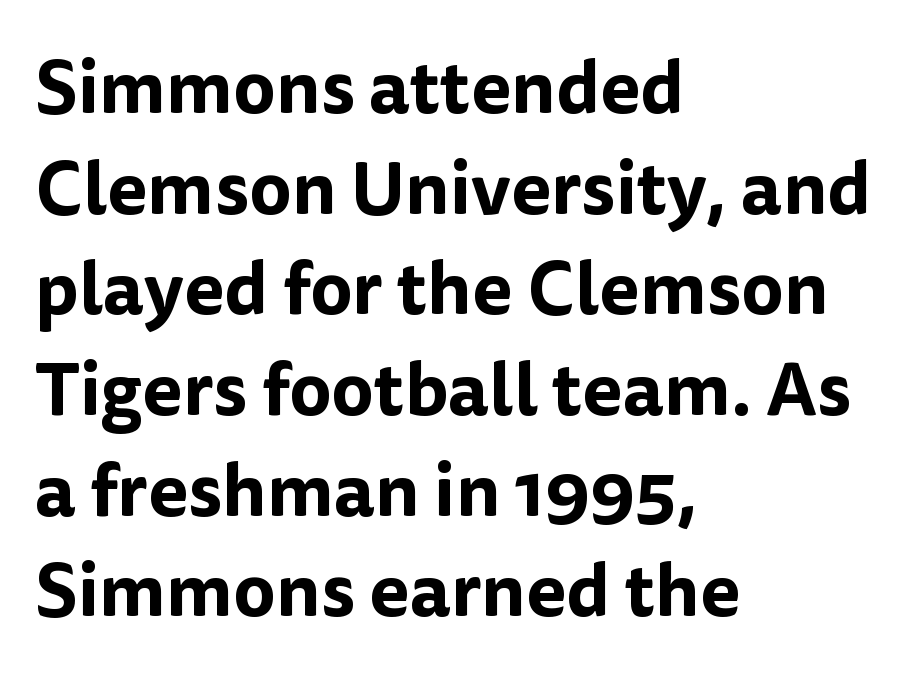
The designer left line spacing at the default. Each line starts at the same left margin while the right side varies. Nothing unusual about the tracking: characters are spaced as the font intends. These lines are composed in type without serifs. Words float on clear page, feet unadorned.
